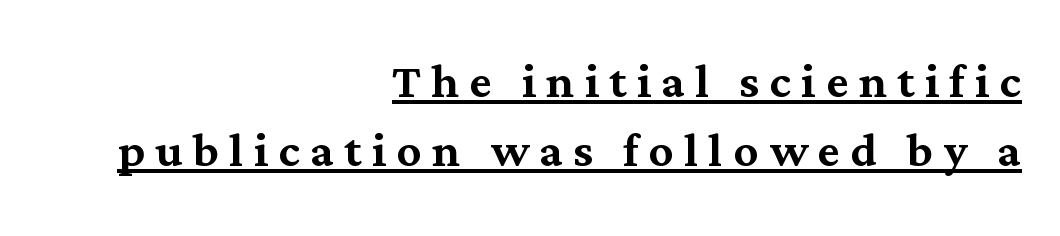
{"serif": "yes", "italic": "no", "width": "normal", "stroke_contrast": "medium", "x_height": "medium", "monospaced": "no", "underline": "yes", "align": "right", "line_spacing": "tight", "line_spacing_ratio": 1.13, "glyph_px": 61}
